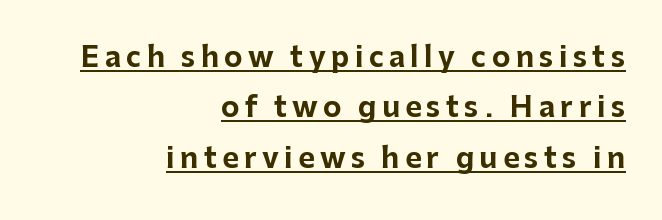
The rendering uses natural spacing where letterforms have individual widths. Serif or sans? Sans — the stroke terminals are bare. In terms of weight, the rendering is a true, heavy bold. A student would call this right alignment; a typographer would say flush right, rag left.
